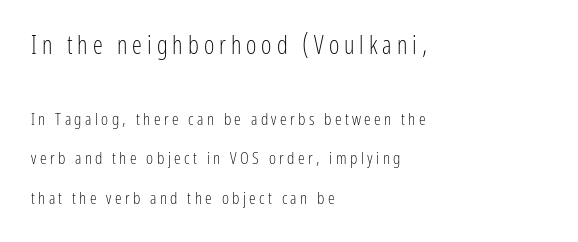
{"italic": "no", "bold": "no", "underline": "no", "align": "left", "line_spacing": "loose", "line_spacing_ratio": 2.32, "letter_spacing": "wide", "letter_spacing_em": 0.2, "larger_block": "first", "size_ratio": 1.47, "glyph_px": 25}
